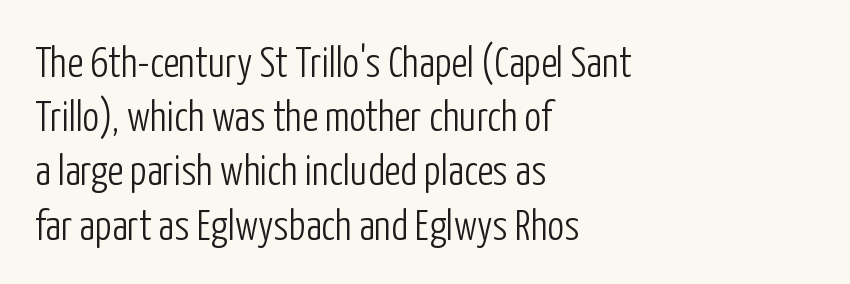
The image shows 42 px light, condensed sans-serif type, upright; set left-aligned, normal line spacing (1.29x), normal letter spacing, not underlined; low stroke contrast and a medium x-height.
